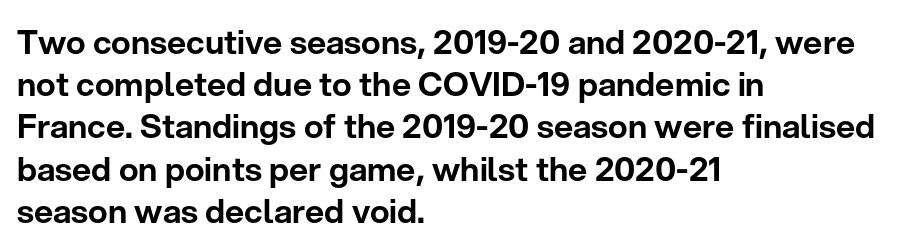
Successive baselines arrive at the customary interval. Nothing unusual about the tracking: characters are spaced as the font intends. The rendering anchors every line to the left-hand side. Does the type have serifs? No, each stem ends abruptly. You can tell it's not italic because the verticals are truly vertical. Lines of text with bare space underneath.
